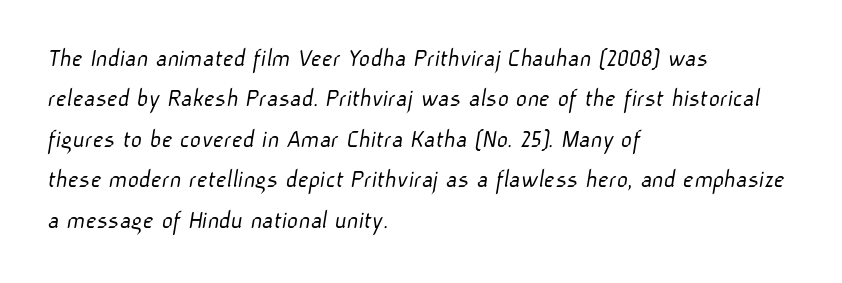
Q: Is the text bold? A: No.
Q: Is the text underlined? A: No.
Q: How is the paragraph aligned? A: Left-aligned.
Q: Is the spacing between letters normal or unusually wide? A: Normal.
Q: Is the spacing between lines tight, normal or loose? A: Normal.
